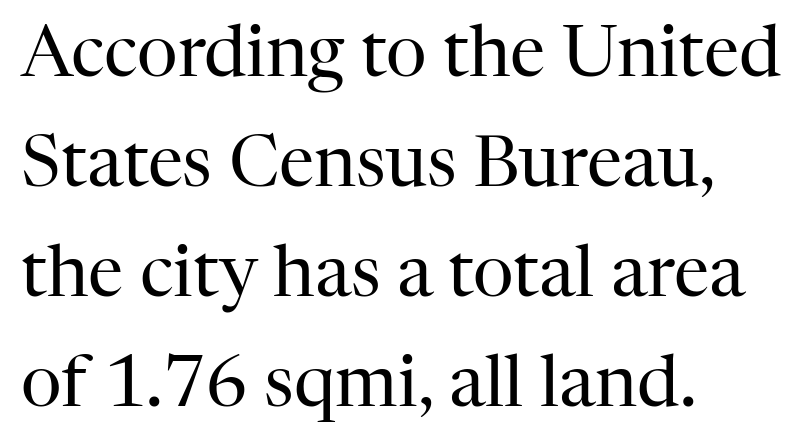
Q: Is the text bold? A: No.
Q: Is the text italic (slanted)? A: No, it is upright.
Q: Is the typeface a serif or a sans-serif typeface? A: Serif.
Q: Is the text underlined? A: No.
Q: How is the paragraph aligned? A: Left-aligned.
Q: Is the spacing between letters normal or unusually wide? A: Normal.
Q: Is the spacing between lines tight, normal or loose? A: Normal.
Q: Width (condensed, normal, or wide)? A: Normal.
Q: Stroke contrast? A: High.
Q: x-height? A: Medium.
Q: Monospaced? A: No.
